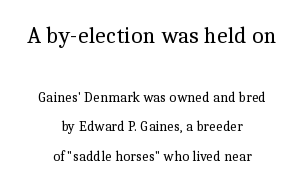
The image shows 23 px text type, upright; set centered, loose line spacing (2.11x), normal letter spacing, not underlined; the first (top) block is 1.64x larger.
